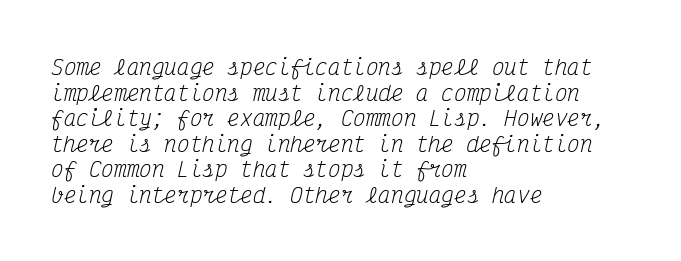
Q: Is the text bold? A: No.
Q: Is the text italic (slanted)? A: Yes, it leans right by about 12 degrees.
Q: Is the text underlined? A: No.
Q: How is the paragraph aligned? A: Left-aligned.
Q: Is the spacing between letters normal or unusually wide? A: Normal.
